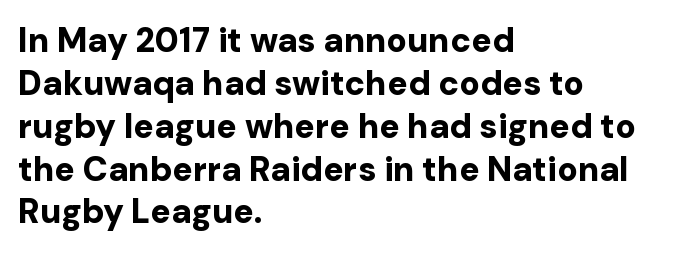
Every character sits straight up, as roman type does. Looks like regular typesetting: each glyph gets only the width it needs. Left-aligned paragraph, ragged on the right. Are there feet on the stems? There aren't — it's a sans. You'd pick this weight for a headline — it's a proper bold.
